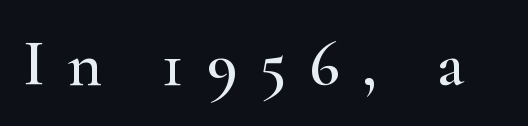
{"serif": "yes", "italic": "no", "width": "wide", "stroke_contrast": "high", "x_height": "small", "monospaced": "no", "underline": "no", "letter_spacing": "wide", "letter_spacing_em": 0.35, "glyph_px": 65}
